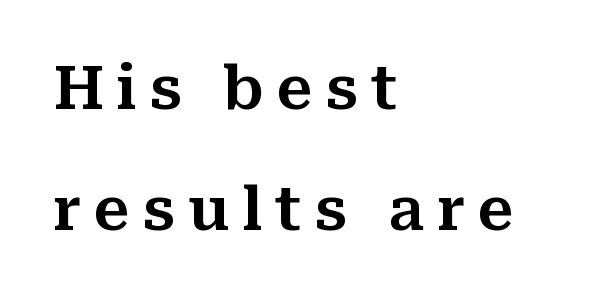
A typesetter would call this heavily tracked-out type. Does the lettering tilt? It doesn't — this is upright. The space directly below the letters is spotless. These lines are composed in type with serifs. Looks like regular typesetting: each glyph gets only the width it needs. These lines stand farther apart than default settings would place them.
